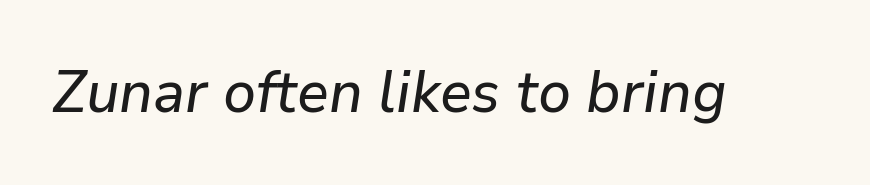
Q: Is the text italic (slanted)? A: Yes, it leans right by about 9 degrees.
Q: Is the text underlined? A: No.
Q: Is the spacing between letters normal or unusually wide? A: Normal.
Q: Width (condensed, normal, or wide)? A: Normal.
Q: Stroke contrast? A: Low.
Q: x-height? A: Medium.
Q: Monospaced? A: No.
